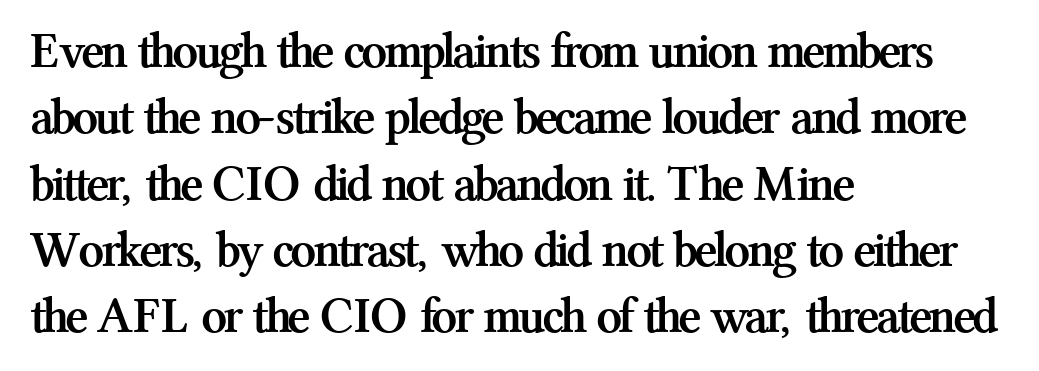
{"serif": "yes", "italic": "no", "bold": "yes", "weight": "semibold", "width": "normal", "stroke_contrast": "medium", "x_height": "medium", "monospaced": "no", "underline": "no", "align": "left", "line_spacing": "normal", "line_spacing_ratio": 1.3, "letter_spacing": "normal", "letter_spacing_em": 0.0, "glyph_px": 51}
